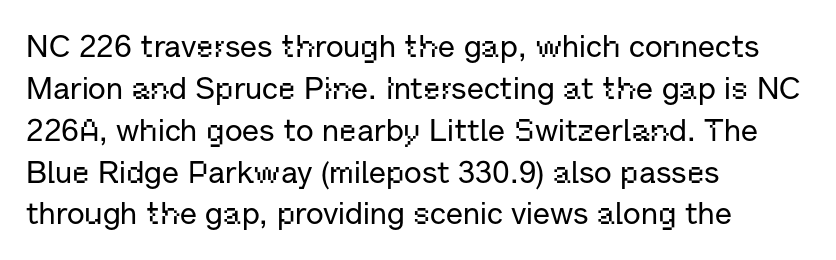
{"serif": "no", "italic": "no", "width": "normal", "stroke_contrast": "low", "x_height": "medium", "monospaced": "no", "underline": "no", "align": "left", "line_spacing": "normal", "line_spacing_ratio": 1.35, "letter_spacing": "normal", "letter_spacing_em": 0.0, "glyph_px": 31}
